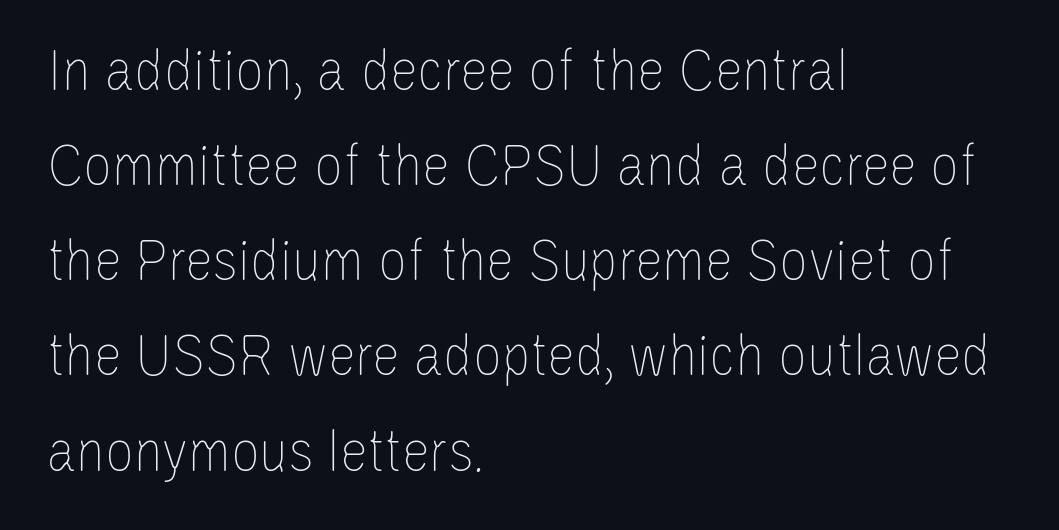
The image shows 63 px thin, condensed type, upright; set left-aligned, normal line spacing (1.51x), normal letter spacing, not underlined; low stroke contrast and a large x-height.
